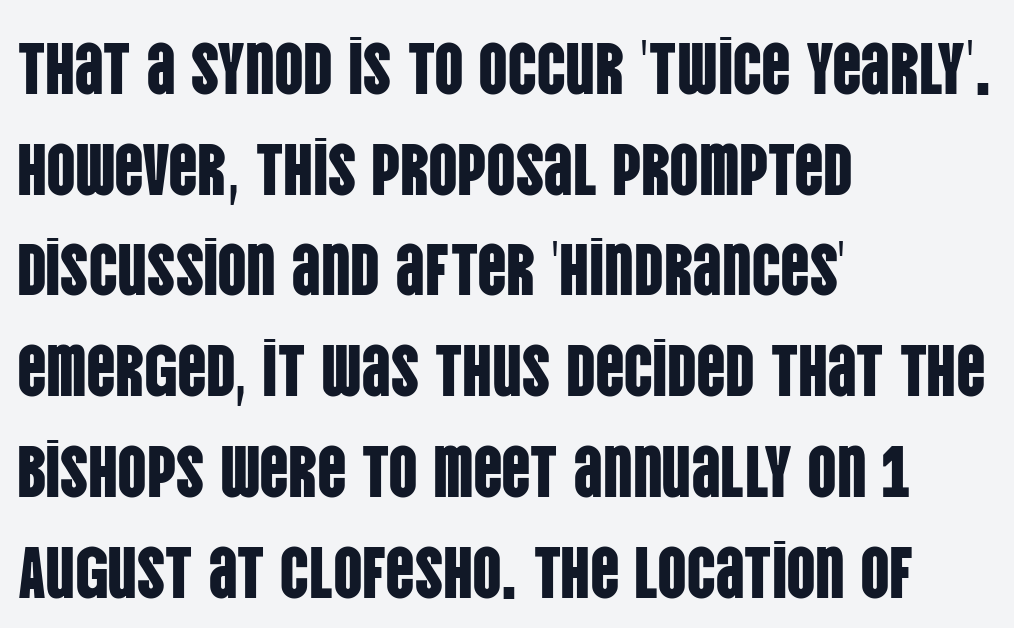
Posture: straight, roman, zero tilt. Line spacing here is normal. A typesetter would label this face a sans. These lines stack with their left ends in a neat column. Letter spacing: default. Note the varied advance widths — an 'i' is clearly narrower than an 'm'.
